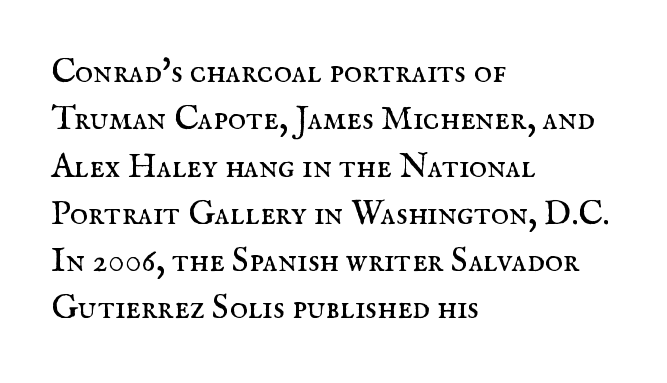
Q: Is the text bold? A: No.
Q: Is the text italic (slanted)? A: No, it is upright.
Q: Is the typeface a serif or a sans-serif typeface? A: Serif.
Q: Is the text underlined? A: No.
Q: How is the paragraph aligned? A: Left-aligned.
Q: Is the spacing between letters normal or unusually wide? A: Normal.
Q: Is the spacing between lines tight, normal or loose? A: Normal.
Q: Width (condensed, normal, or wide)? A: Normal.
Q: Stroke contrast? A: Medium.
Q: x-height? A: Small.
Q: Monospaced? A: No.
